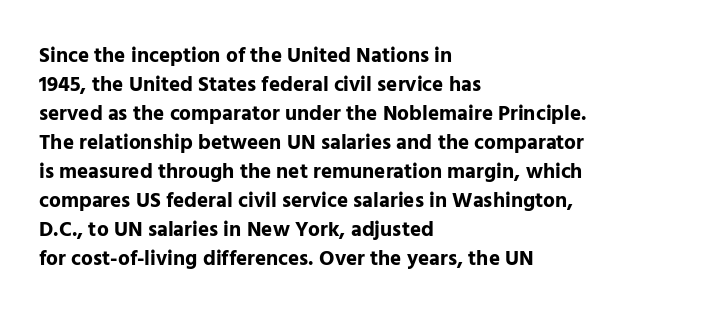
The image shows 21 px bold type, upright; set left-aligned, normal line spacing (1.38x), normal letter spacing, not underlined.
